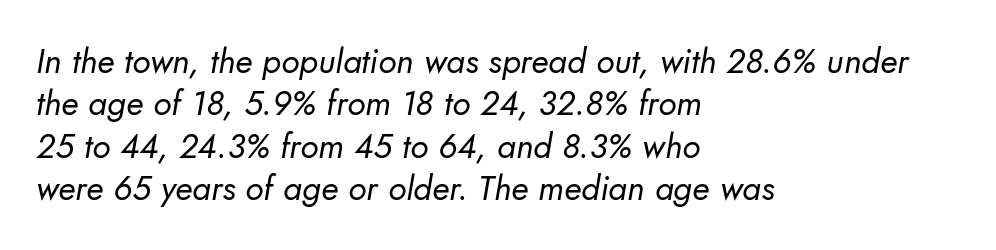
{"serif": "no", "bold": "no", "weight": "regular", "width": "normal", "stroke_contrast": "low", "x_height": "small", "monospaced": "no", "underline": "no", "align": "left", "line_spacing": "normal", "line_spacing_ratio": 1.25, "letter_spacing": "normal", "letter_spacing_em": 0.0, "glyph_px": 34}
